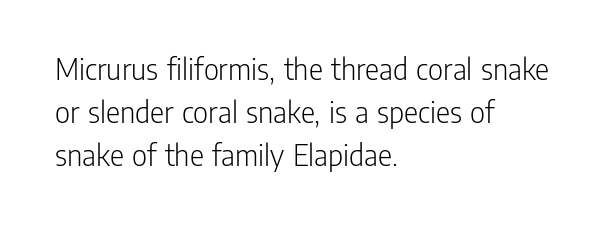
The image shows 33 px light, condensed sans-serif type, upright; set left-aligned, normal line spacing (1.31x), normal letter spacing, not underlined; low stroke contrast and a medium x-height.
